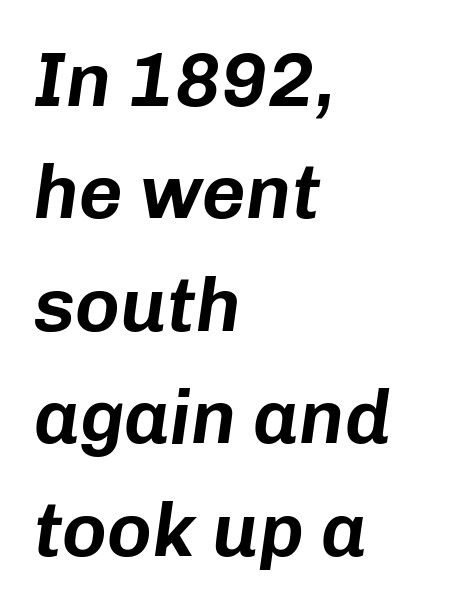
{"italic": "yes", "lean": "right", "slant_degrees": 8, "width": "normal", "stroke_contrast": "low", "x_height": "medium", "monospaced": "no", "underline": "no", "align": "left", "line_spacing": "normal", "line_spacing_ratio": 1.48, "letter_spacing": "normal", "letter_spacing_em": 0.0, "glyph_px": 76}
